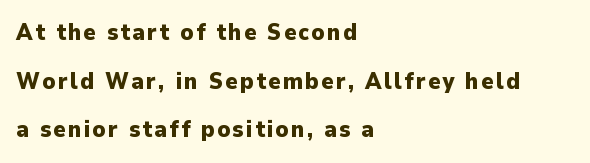
{"italic": "no", "bold": "yes", "underline": "no", "align": "left", "line_spacing": "loose", "line_spacing_ratio": 2.11, "glyph_px": 23}
